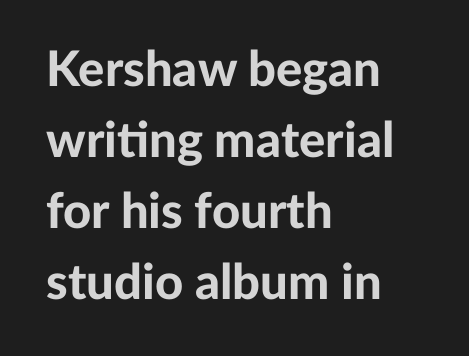
The image shows 49 px bold sans-serif type, upright; set left-aligned, normal line spacing (1.45x), normal letter spacing, not underlined; low stroke contrast and a medium x-height.
